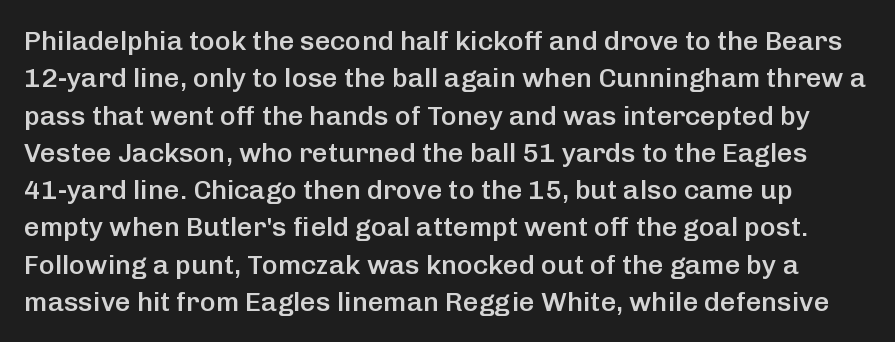
The image shows 27 px text type, upright; set normal line spacing (1.38x), normal letter spacing, not underlined.
